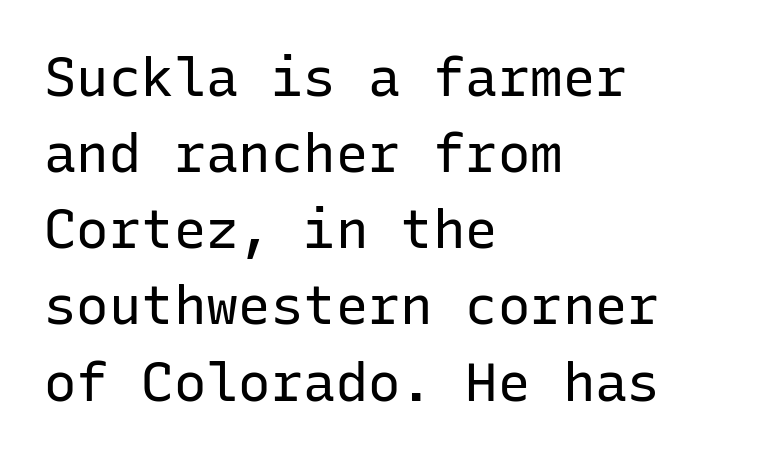
{"serif": "no", "italic": "no", "bold": "no", "weight": "regular", "width": "normal", "stroke_contrast": "low", "x_height": "medium", "monospaced": "yes", "underline": "no", "align": "left", "line_spacing": "normal", "line_spacing_ratio": 1.41, "letter_spacing": "normal", "letter_spacing_em": 0.0, "glyph_px": 54}
